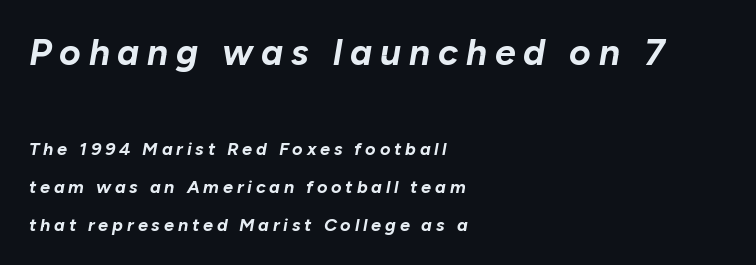
Q: Is the text bold? A: Yes.
Q: Is the text italic (slanted)? A: Yes, it leans right by about 10 degrees.
Q: Is the text underlined? A: No.
Q: How is the paragraph aligned? A: Left-aligned.
Q: Is the spacing between letters normal or unusually wide? A: Unusually wide.
Q: Is the spacing between lines tight, normal or loose? A: Loose.
Q: Which block of text is set in a larger size, the first (top) or the second (bottom)? A: The first (top) one.
Q: Width (condensed, normal, or wide)? A: Normal.
Q: Stroke contrast? A: Low.
Q: x-height? A: Medium.
Q: Monospaced? A: No.
